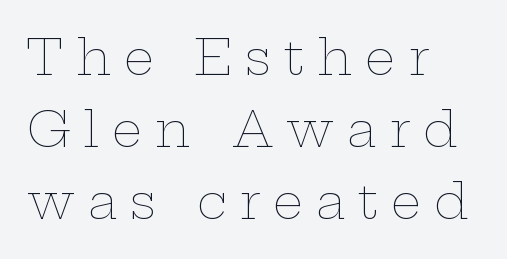
Bare-footed words on every line. Italic? Not at all — the glyphs are vertical. This sample uses expanded letter spacing, leaving extra air between glyphs. Layout note: lines flush left. A light-to-regular cut is what we see here. This sample has the flowing, uneven cadence of proportional lettering.
